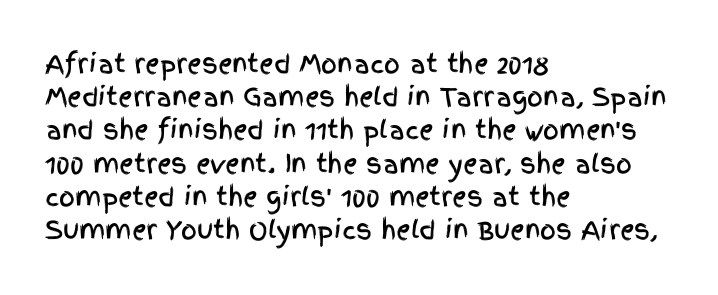
{"italic": "no", "underline": "no", "align": "left", "line_spacing": "normal", "line_spacing_ratio": 1.33, "letter_spacing": "normal", "letter_spacing_em": 0.0, "glyph_px": 25}
